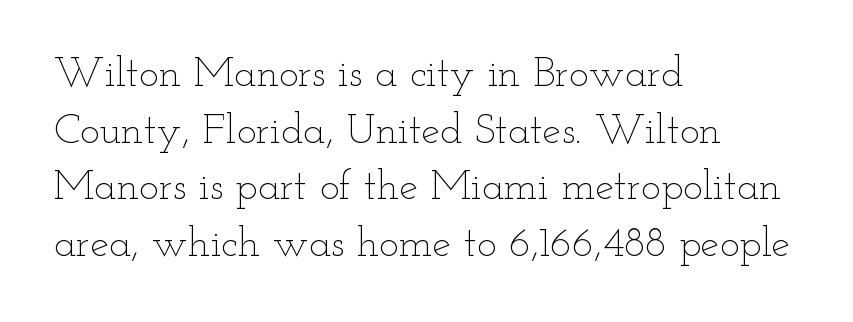
Q: Is the text bold? A: No.
Q: Is the text italic (slanted)? A: No, it is upright.
Q: Is the text underlined? A: No.
Q: How is the paragraph aligned? A: Left-aligned.
Q: Is the spacing between letters normal or unusually wide? A: Normal.
Q: Is the spacing between lines tight, normal or loose? A: Normal.
Q: Width (condensed, normal, or wide)? A: Wide.
Q: Stroke contrast? A: Low.
Q: x-height? A: Small.
Q: Monospaced? A: No.
